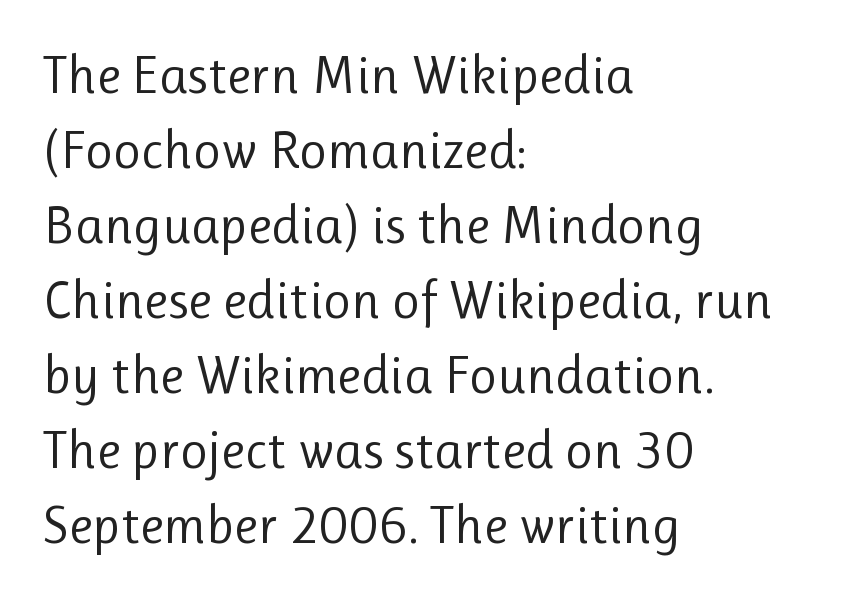
No letter is thick-stroked: the sample isn't bold. Vertically, the passage feels balanced, rows spaced as you'd expect. Type without underlining. This is sans-serif lettering, the kind often seen on screens and signage. Default kerning and tracking; the words read as compact shapes. The typography opts for an upright posture over an oblique one.
